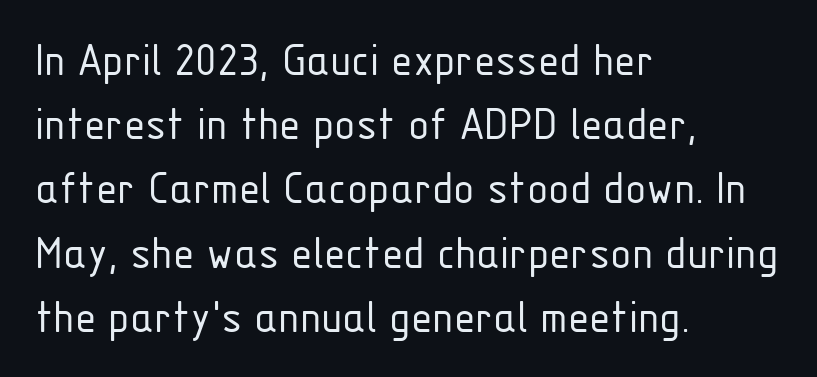
The image shows 49 px light, condensed sans-serif type, upright; set left-aligned, normal line spacing (1.31x), normal letter spacing, not underlined; low stroke contrast and a medium x-height.
